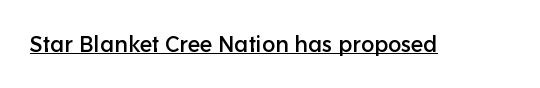
{"italic": "no", "underline": "yes", "letter_spacing": "normal", "letter_spacing_em": 0.0, "glyph_px": 22}
